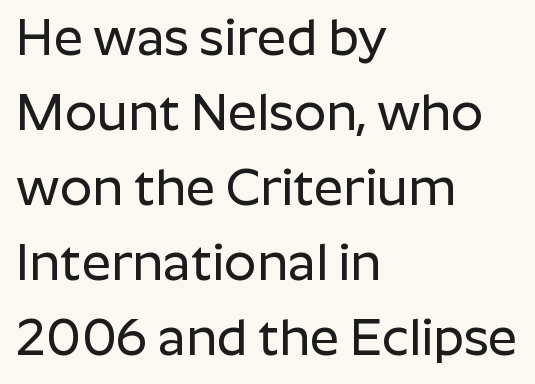
{"serif": "no", "italic": "no", "width": "normal", "stroke_contrast": "low", "x_height": "medium", "monospaced": "no", "underline": "no", "align": "left", "line_spacing": "normal", "line_spacing_ratio": 1.47, "letter_spacing": "normal", "letter_spacing_em": 0.0, "glyph_px": 51}
